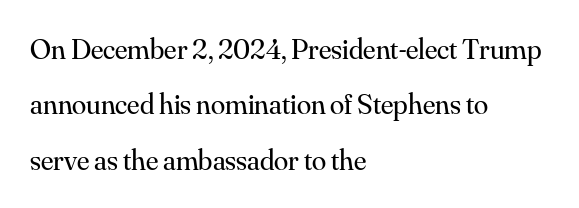
The image shows 29 px regular-weight serif type, upright; set left-aligned, loose line spacing (1.91x), normal letter spacing, not underlined; medium stroke contrast and a small x-height.
